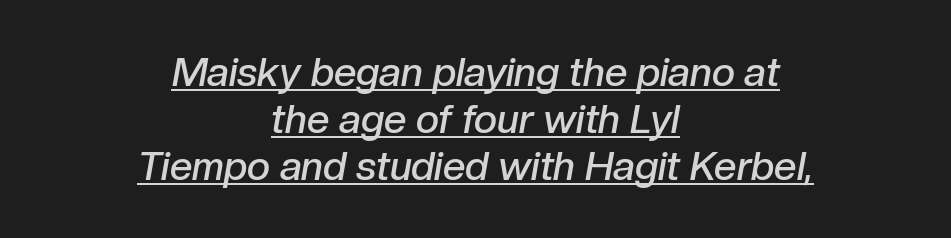
There is no visible air inserted between adjacent glyphs. The lettering is marked with a stroke running underneath it. Compared with ordinary roman type, these characters are visibly tilted. Typographic density is moderately raised because the face is semibold. This sample is center-justified, so both line endings float freely. Here the designer chose a conventional face with non-uniform glyph widths.
